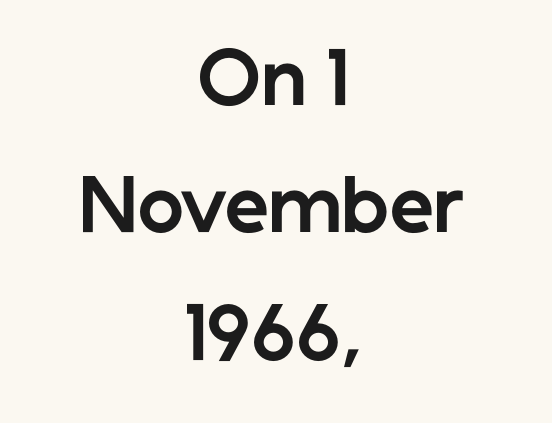
{"serif": "no", "italic": "no", "bold": "yes", "weight": "bold", "width": "normal", "stroke_contrast": "low", "x_height": "medium", "monospaced": "no", "underline": "no", "align": "center", "line_spacing_ratio": 1.82, "letter_spacing": "normal", "letter_spacing_em": 0.0, "glyph_px": 70}
